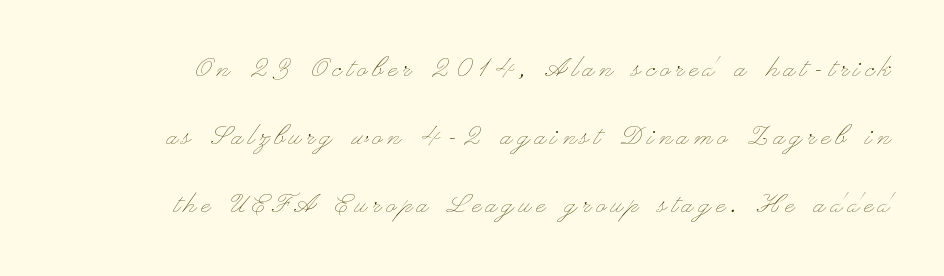
The image shows 33 px thin, wide type; set loose line spacing (2.06x), not underlined; low stroke contrast and a small x-height.
